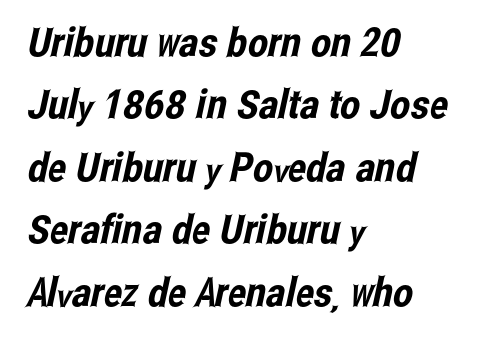
The image shows 40 px condensed sans-serif type; set left-aligned, normal line spacing (1.56x), normal letter spacing, not underlined; low stroke contrast and a medium x-height.
